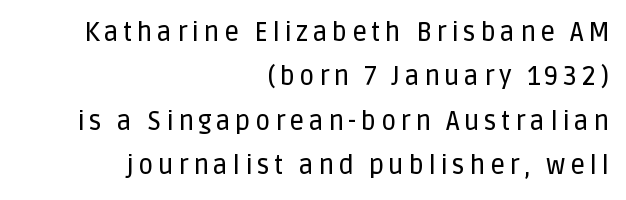
Typeset ragged left — the right edge is the straight one. Ascenders rise straight up at ninety degrees. The zone under the glyphs is completely vacant.
